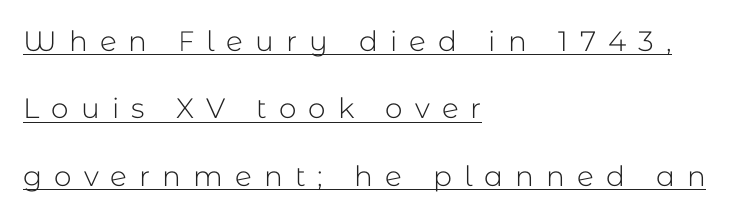
The image shows 28 px light sans-serif type, upright; set left-aligned, loose line spacing (2.41x), unusually wide letter spacing (+0.43 em), underlined; low stroke contrast and a medium x-height.
